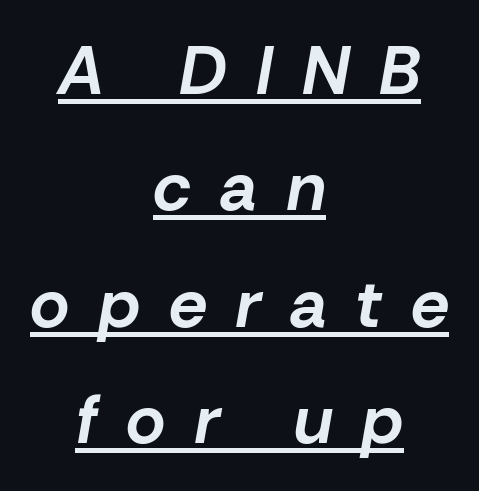
Centered paragraph, ragged on both sides. Notice how the stems are inclined rather than vertical — that's the hallmark of italics. Characters follow at a spacing far wider than the type designer built in. Each letter keeps its own natural width here, so spacing adapts to shape.
